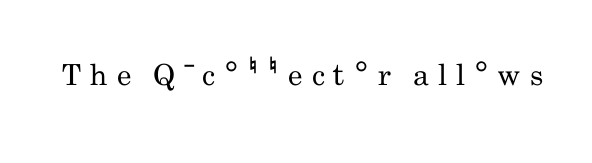
Q: Is the text bold? A: No.
Q: Is the text italic (slanted)? A: No, it is upright.
Q: Is the typeface a serif or a sans-serif typeface? A: Sans-serif.
Q: Is the text underlined? A: No.
Q: Is the spacing between letters normal or unusually wide? A: Unusually wide.
Q: Width (condensed, normal, or wide)? A: Condensed.
Q: Stroke contrast? A: Low.
Q: x-height? A: Small.
Q: Monospaced? A: No.
